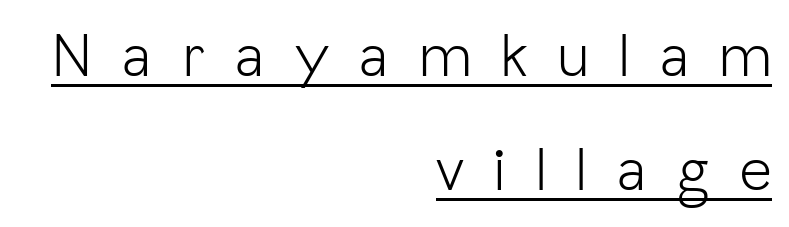
Q: Is the text bold? A: No.
Q: Is the text italic (slanted)? A: No, it is upright.
Q: Is the typeface a serif or a sans-serif typeface? A: Sans-serif.
Q: Is the text underlined? A: Yes.
Q: How is the paragraph aligned? A: Right-aligned.
Q: Is the spacing between letters normal or unusually wide? A: Unusually wide.
Q: Width (condensed, normal, or wide)? A: Normal.
Q: Stroke contrast? A: Low.
Q: x-height? A: Medium.
Q: Monospaced? A: No.
